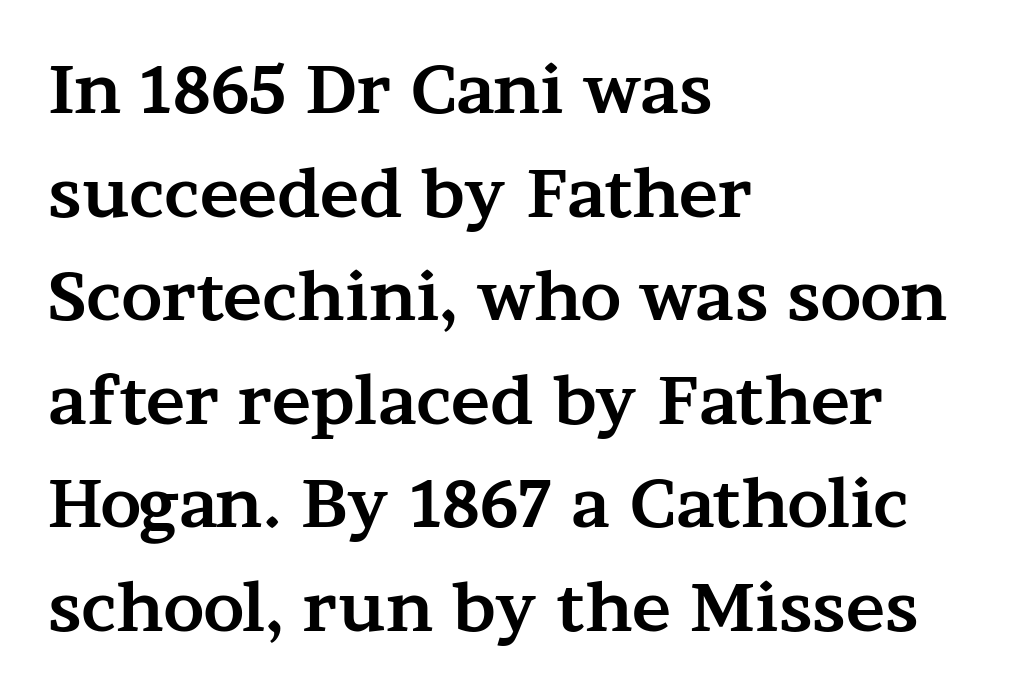
{"serif": "yes", "italic": "no", "bold": "yes", "weight": "bold", "width": "wide", "stroke_contrast": "medium", "x_height": "medium", "monospaced": "no", "underline": "no", "align": "left", "line_spacing": "normal", "line_spacing_ratio": 1.57, "letter_spacing": "normal", "letter_spacing_em": 0.0, "glyph_px": 66}
